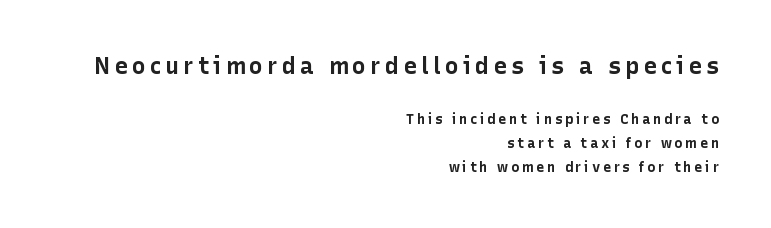
The font is running at its bold setting. This is the regular roman posture of the typeface. Horizontal alignment here is rightward, an uncommon choice for prose. Between these two stacked blocks, the higher one wins on size. Honestly, there is no underline to notice here at all.
